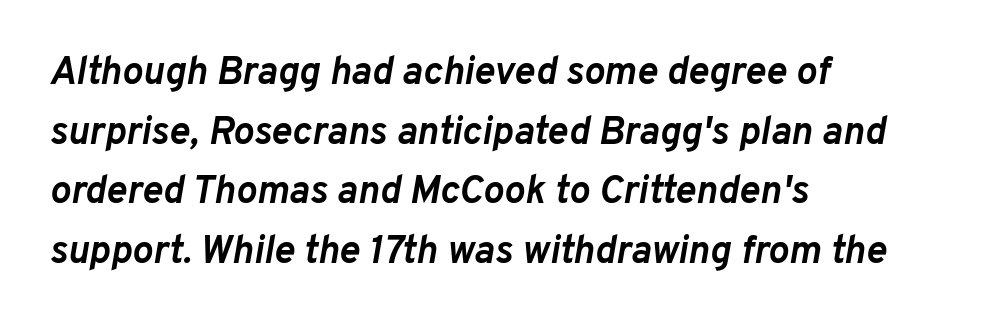
Q: Is the text bold? A: Yes.
Q: Is the text italic (slanted)? A: Yes, it leans right by about 10 degrees.
Q: Is the text underlined? A: No.
Q: How is the paragraph aligned? A: Left-aligned.
Q: Is the spacing between letters normal or unusually wide? A: Normal.
Q: Is the spacing between lines tight, normal or loose? A: Normal.
Q: Width (condensed, normal, or wide)? A: Normal.
Q: Stroke contrast? A: Low.
Q: x-height? A: Medium.
Q: Monospaced? A: No.
